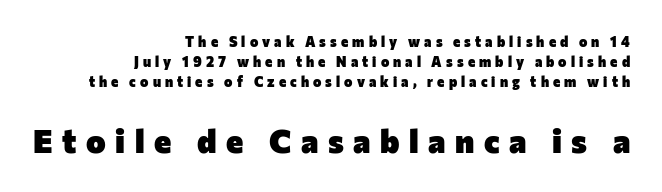
Q: Is the text bold? A: Yes.
Q: Is the text italic (slanted)? A: No, it is upright.
Q: Is the typeface a serif or a sans-serif typeface? A: Sans-serif.
Q: Is the text underlined? A: No.
Q: How is the paragraph aligned? A: Right-aligned.
Q: Is the spacing between letters normal or unusually wide? A: Unusually wide.
Q: Is the spacing between lines tight, normal or loose? A: Normal.
Q: Which block of text is set in a larger size, the first (top) or the second (bottom)? A: The second (bottom) one.
Q: Width (condensed, normal, or wide)? A: Normal.
Q: Stroke contrast? A: Low.
Q: x-height? A: Medium.
Q: Monospaced? A: No.
